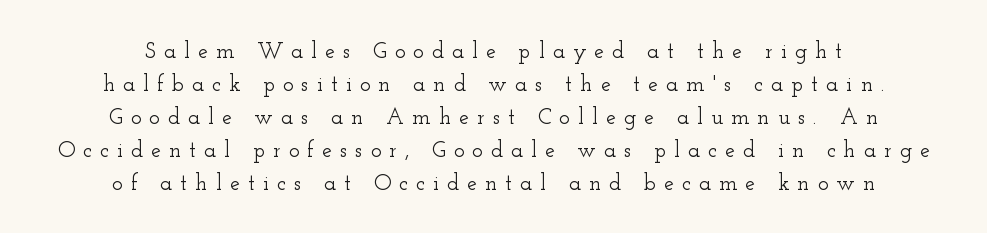
The image shows 22 px text type, upright; set centered, normal line spacing (1.5x), unusually wide letter spacing (+0.37 em), not underlined.
